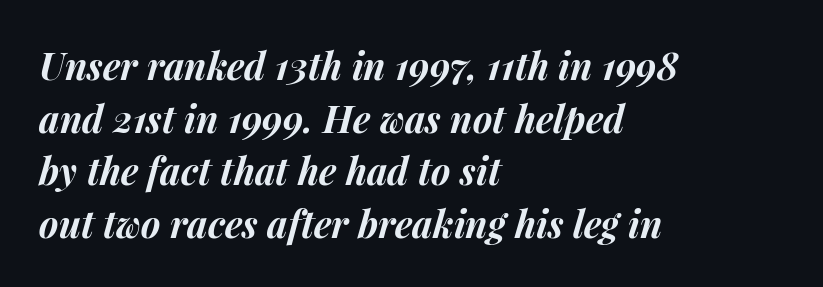
Q: Is the text bold? A: Yes.
Q: Is the text italic (slanted)? A: Yes, it leans right by about 15 degrees.
Q: Is the text underlined? A: No.
Q: How is the paragraph aligned? A: Left-aligned.
Q: Is the spacing between letters normal or unusually wide? A: Normal.
Q: Is the spacing between lines tight, normal or loose? A: Normal.
Q: Width (condensed, normal, or wide)? A: Normal.
Q: Stroke contrast? A: Medium.
Q: x-height? A: Medium.
Q: Monospaced? A: No.
